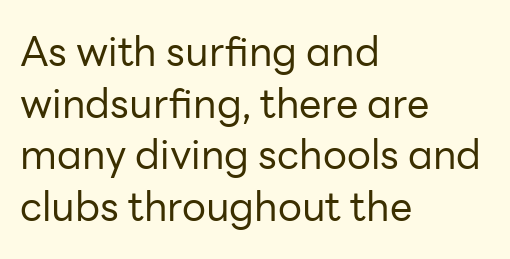
Q: Is the text bold? A: No.
Q: Is the text italic (slanted)? A: No, it is upright.
Q: Is the typeface a serif or a sans-serif typeface? A: Sans-serif.
Q: Is the text underlined? A: No.
Q: How is the paragraph aligned? A: Left-aligned.
Q: Is the spacing between letters normal or unusually wide? A: Normal.
Q: Is the spacing between lines tight, normal or loose? A: Normal.
Q: Width (condensed, normal, or wide)? A: Normal.
Q: Stroke contrast? A: Low.
Q: x-height? A: Medium.
Q: Monospaced? A: No.
